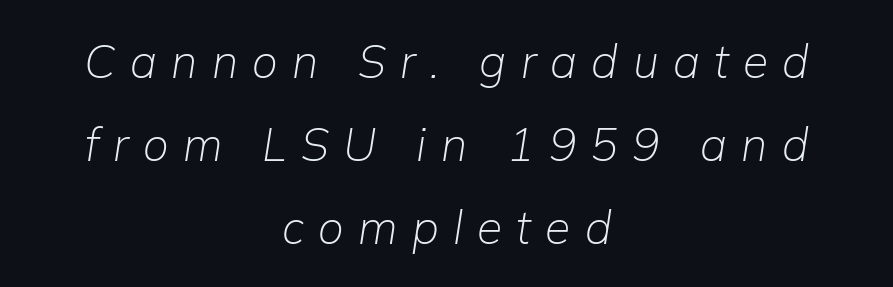
Q: Is the text bold? A: No.
Q: Is the text italic (slanted)? A: Yes, it leans right by about 9 degrees.
Q: Is the text underlined? A: No.
Q: How is the paragraph aligned? A: Centered.
Q: Is the spacing between letters normal or unusually wide? A: Unusually wide.
Q: Width (condensed, normal, or wide)? A: Normal.
Q: Stroke contrast? A: Low.
Q: x-height? A: Medium.
Q: Monospaced? A: No.
